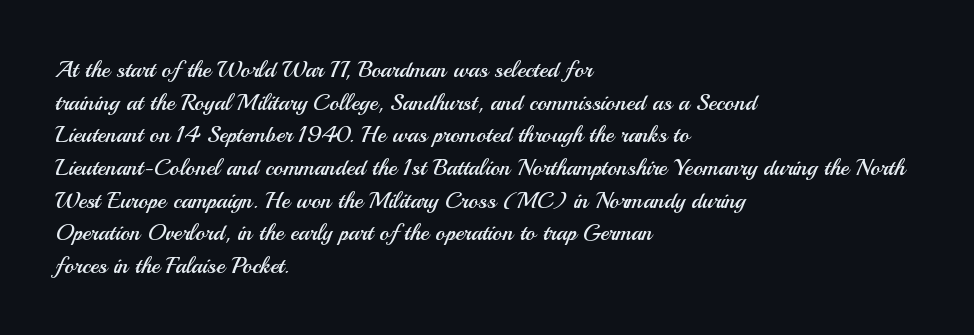
{"bold": "no", "underline": "no", "align": "left", "line_spacing": "normal", "line_spacing_ratio": 1.42, "letter_spacing": "normal", "letter_spacing_em": 0.0, "glyph_px": 23}
